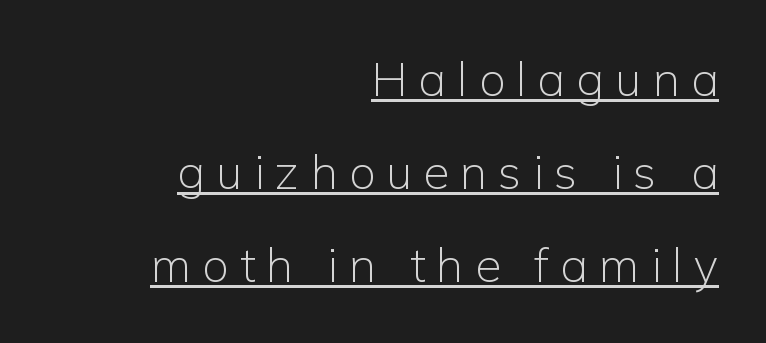
Q: Is the text bold? A: No.
Q: Is the text italic (slanted)? A: No, it is upright.
Q: Is the typeface a serif or a sans-serif typeface? A: Sans-serif.
Q: Is the text underlined? A: Yes.
Q: How is the paragraph aligned? A: Right-aligned.
Q: Is the spacing between letters normal or unusually wide? A: Unusually wide.
Q: Is the spacing between lines tight, normal or loose? A: Loose.
Q: Width (condensed, normal, or wide)? A: Normal.
Q: Stroke contrast? A: Low.
Q: x-height? A: Medium.
Q: Monospaced? A: No.
